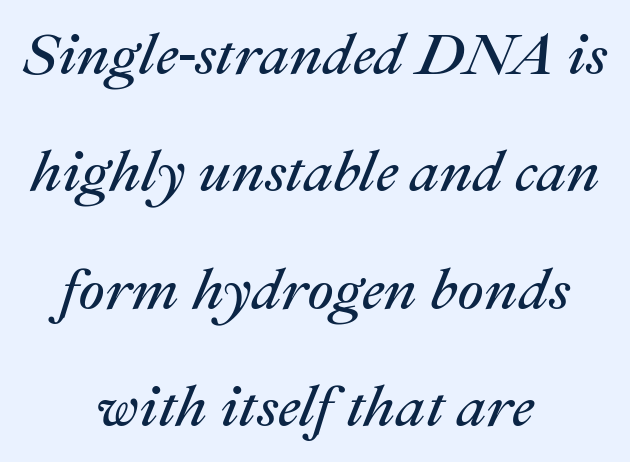
{"italic": "yes", "lean": "right", "slant_degrees": 22, "bold": "no", "weight": "regular", "width": "normal", "stroke_contrast": "medium", "x_height": "medium", "monospaced": "no", "underline": "no", "align": "center", "line_spacing": "loose", "line_spacing_ratio": 1.99, "letter_spacing": "normal", "letter_spacing_em": 0.0, "glyph_px": 59}
